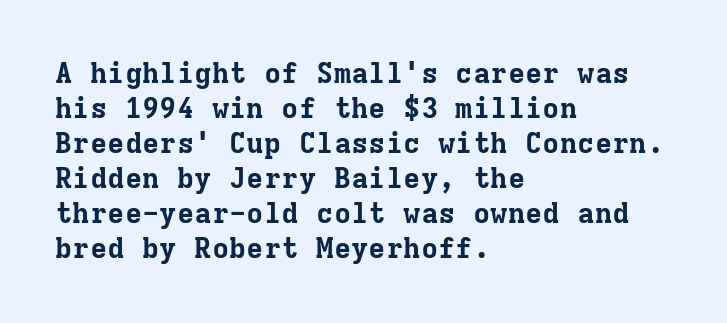
Q: Is the text bold? A: Yes.
Q: Is the text italic (slanted)? A: No, it is upright.
Q: Is the typeface a serif or a sans-serif typeface? A: Serif.
Q: Is the text underlined? A: No.
Q: How is the paragraph aligned? A: Left-aligned.
Q: Is the spacing between letters normal or unusually wide? A: Normal.
Q: Width (condensed, normal, or wide)? A: Normal.
Q: Stroke contrast? A: Low.
Q: x-height? A: Medium.
Q: Monospaced? A: Yes.
